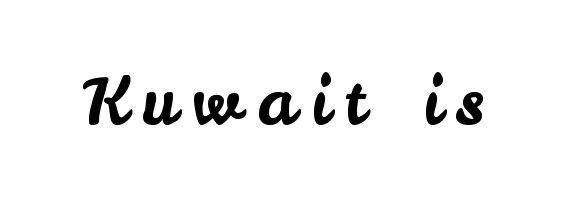
Q: Is the text italic (slanted)? A: Yes.
Q: Is the typeface a serif or a sans-serif typeface? A: Sans-serif.
Q: Is the text underlined? A: No.
Q: Is the spacing between letters normal or unusually wide? A: Unusually wide.
Q: Width (condensed, normal, or wide)? A: Normal.
Q: Stroke contrast? A: Low.
Q: x-height? A: Small.
Q: Monospaced? A: No.
